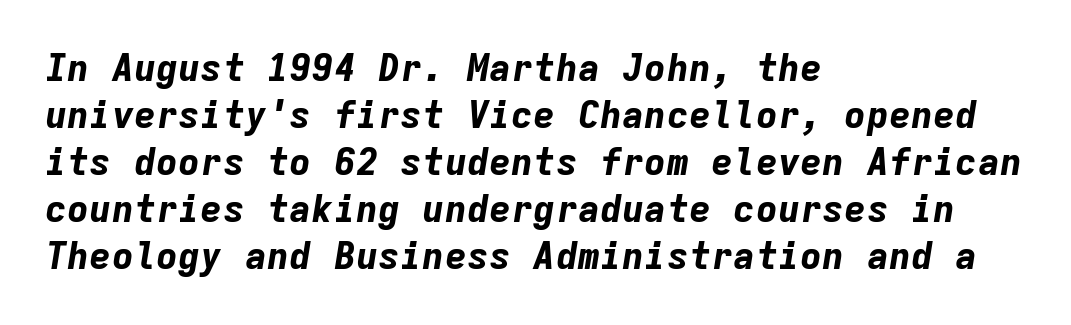
Q: Is the text bold? A: Yes.
Q: Is the text italic (slanted)? A: Yes, it leans right by about 9 degrees.
Q: Is the text underlined? A: No.
Q: How is the paragraph aligned? A: Left-aligned.
Q: Is the spacing between letters normal or unusually wide? A: Normal.
Q: Is the spacing between lines tight, normal or loose? A: Normal.
Q: Width (condensed, normal, or wide)? A: Normal.
Q: Stroke contrast? A: Low.
Q: x-height? A: Medium.
Q: Monospaced? A: Yes.
